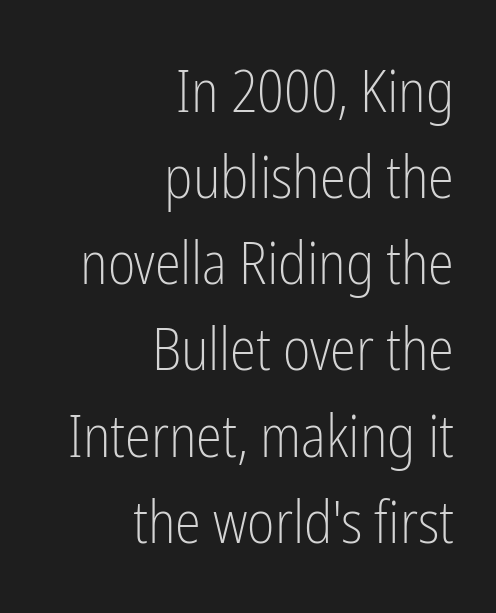
{"serif": "no", "italic": "no", "bold": "no", "weight": "light", "width": "condensed", "stroke_contrast": "low", "x_height": "medium", "monospaced": "no", "underline": "no", "align": "right", "line_spacing": "normal", "line_spacing_ratio": 1.46, "letter_spacing": "normal", "letter_spacing_em": 0.0, "glyph_px": 59}
